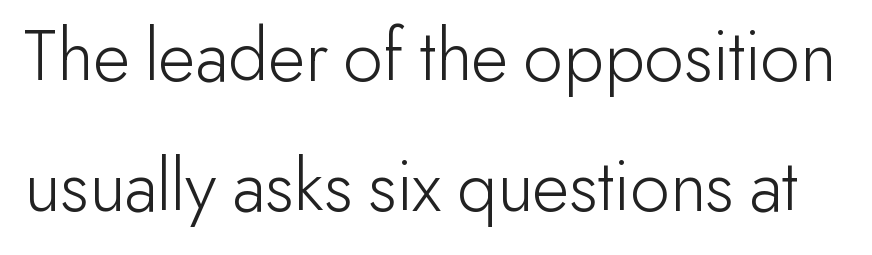
Think standard paragraph weight, or any step lighter than that. Observe the ordinary spacing: letters are neighbours, not strangers. A typesetter would call this proportional, since set widths differ per character. Honestly, there is no underline to notice here at all.
